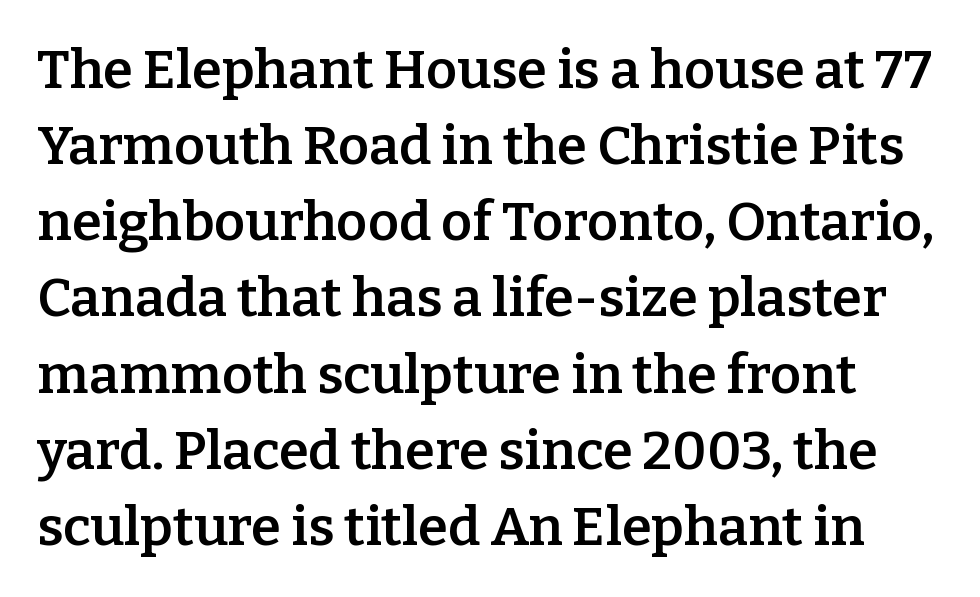
Q: Is the text bold? A: Semi-bold.
Q: Is the text italic (slanted)? A: No, it is upright.
Q: Is the typeface a serif or a sans-serif typeface? A: Serif.
Q: Is the text underlined? A: No.
Q: Is the spacing between letters normal or unusually wide? A: Normal.
Q: Is the spacing between lines tight, normal or loose? A: Normal.
Q: Width (condensed, normal, or wide)? A: Normal.
Q: Stroke contrast? A: Low.
Q: x-height? A: Medium.
Q: Monospaced? A: No.
